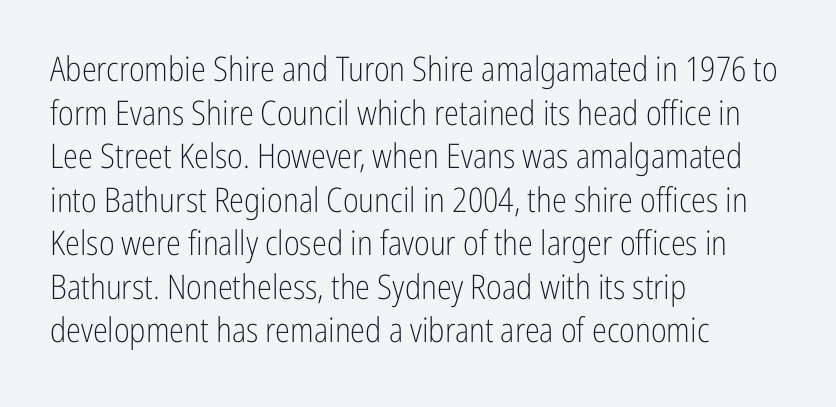
Q: Is the text bold? A: No.
Q: Is the text italic (slanted)? A: No, it is upright.
Q: Is the typeface a serif or a sans-serif typeface? A: Sans-serif.
Q: Is the text underlined? A: No.
Q: How is the paragraph aligned? A: Left-aligned.
Q: Is the spacing between letters normal or unusually wide? A: Normal.
Q: Is the spacing between lines tight, normal or loose? A: Normal.
Q: Width (condensed, normal, or wide)? A: Condensed.
Q: Stroke contrast? A: Low.
Q: x-height? A: Medium.
Q: Monospaced? A: No.
